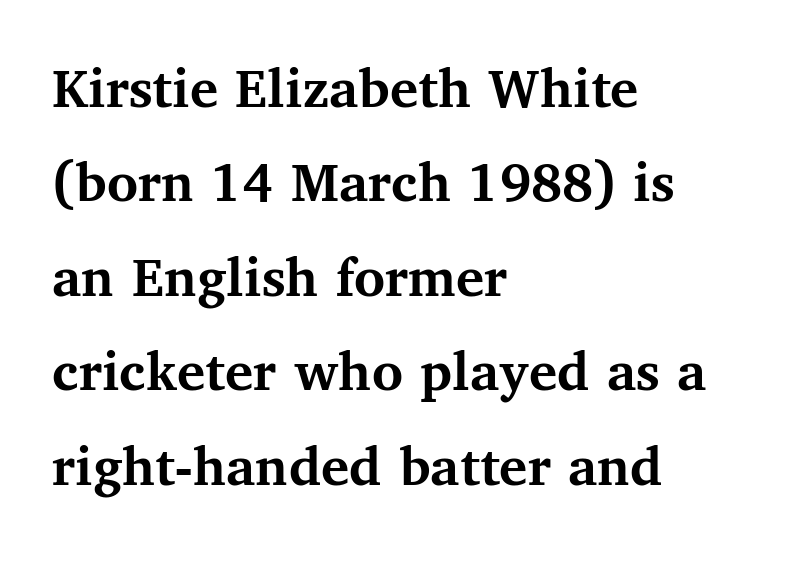
{"serif": "yes", "italic": "no", "bold": "yes", "weight": "semibold", "width": "normal", "stroke_contrast": "medium", "x_height": "medium", "monospaced": "no", "underline": "no", "align": "left", "line_spacing": "normal", "line_spacing_ratio": 1.6, "letter_spacing": "normal", "letter_spacing_em": 0.0, "glyph_px": 59}
